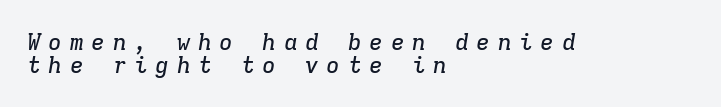
Q: Is the text italic (slanted)? A: Yes, it leans right by about 9 degrees.
Q: Is the text underlined? A: No.
Q: How is the paragraph aligned? A: Left-aligned.
Q: Is the spacing between letters normal or unusually wide? A: Unusually wide.
Q: Is the spacing between lines tight, normal or loose? A: Tight.
